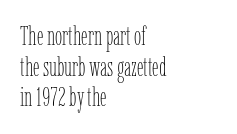
Honestly, there is no underline to notice here at all. Heft: none added — not bold. Characters follow at the spacing the type designer built in. Horizontal alignment here is leftward, the default for most running prose.
